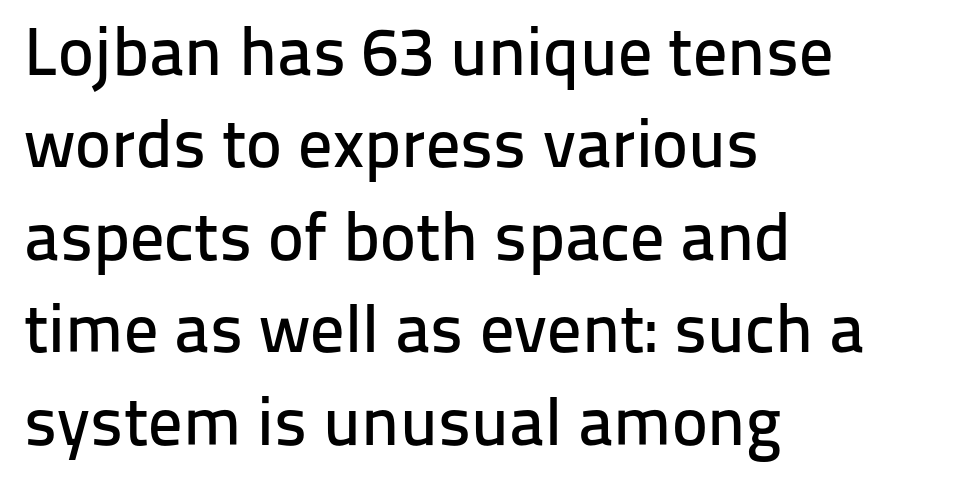
The image shows 68 px sans-serif type, upright; set left-aligned, normal line spacing (1.36x), normal letter spacing, not underlined; low stroke contrast and a medium x-height.
